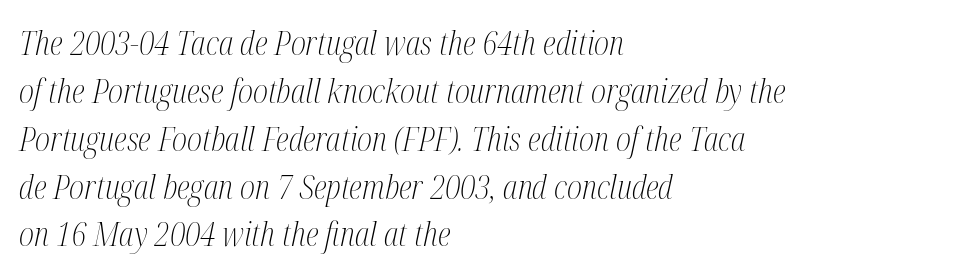
Q: Is the text bold? A: No.
Q: Is the text italic (slanted)? A: Yes, it leans right by about 12 degrees.
Q: Is the typeface a serif or a sans-serif typeface? A: Serif.
Q: Is the text underlined? A: No.
Q: How is the paragraph aligned? A: Left-aligned.
Q: Is the spacing between letters normal or unusually wide? A: Normal.
Q: Is the spacing between lines tight, normal or loose? A: Normal.
Q: Width (condensed, normal, or wide)? A: Condensed.
Q: Stroke contrast? A: Medium.
Q: x-height? A: Medium.
Q: Monospaced? A: No.
